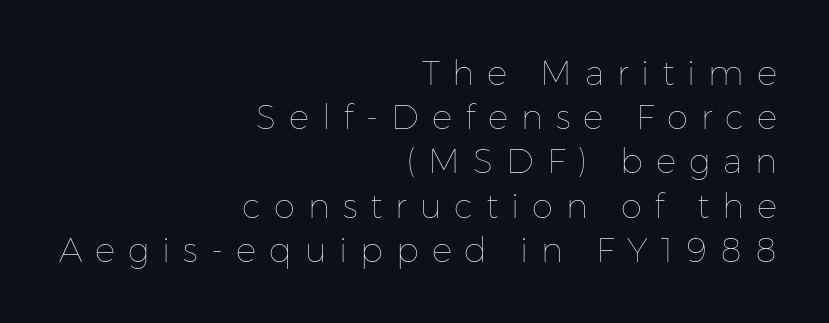
A light-to-regular cut is what we see here. This rendering features lettering with no underline. Every character sits straight up, as roman type does. Students, observe: this is what conventionally led text looks like. Caption: expanded tracking, letters set apart.
